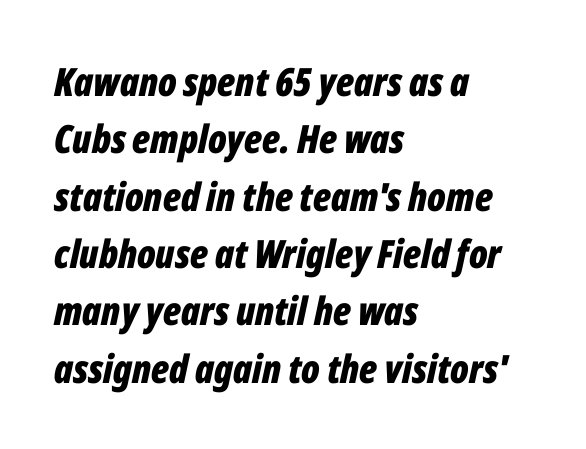
Q: Is the text bold? A: Yes.
Q: Is the text italic (slanted)? A: Yes, it leans right by about 12 degrees.
Q: Is the text underlined? A: No.
Q: How is the paragraph aligned? A: Left-aligned.
Q: Is the spacing between letters normal or unusually wide? A: Normal.
Q: Is the spacing between lines tight, normal or loose? A: Normal.
Q: Width (condensed, normal, or wide)? A: Condensed.
Q: Stroke contrast? A: Low.
Q: x-height? A: Medium.
Q: Monospaced? A: No.
